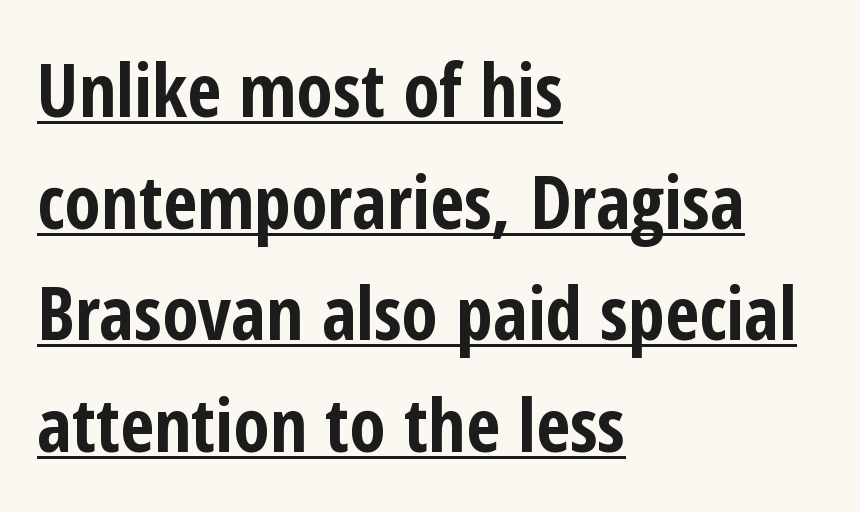
What weight is shown? A full bold with thick strokes. Between one letter and the next there's only the usual sliver of space. Check where the strokes stop: nothing finishes them off — pure sans. You could not count columns in this text — the font is proportionally spaced.
